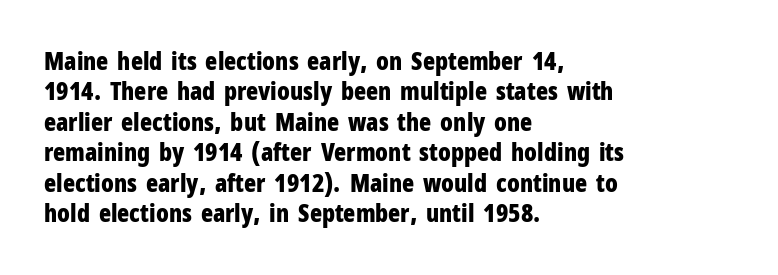
Each line starts at the same left margin while the right side varies. Words appear dense and cohesive because spacing is normal. What weight is shown? A full bold with thick strokes. Nope, not italic — everything's standing straight.
